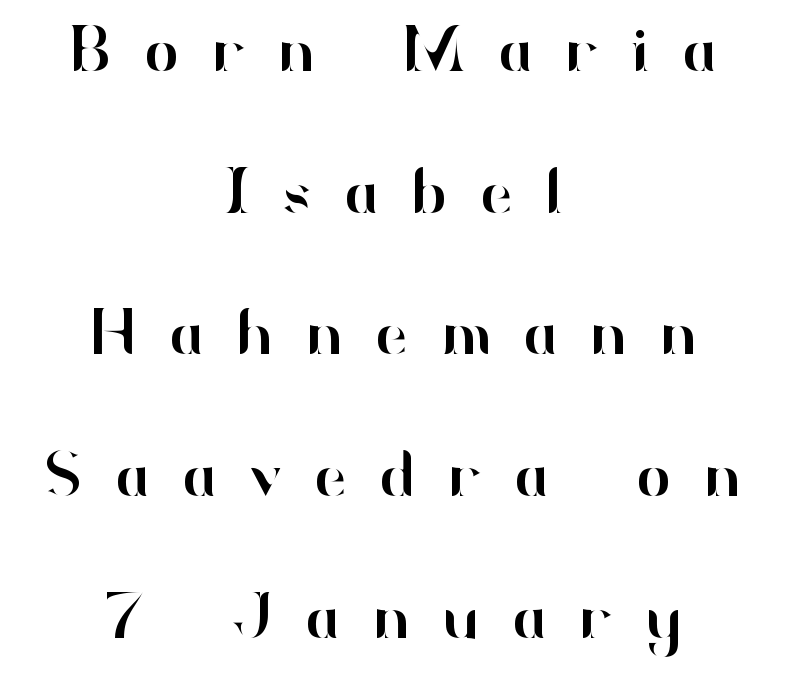
Q: Is the text italic (slanted)? A: No, it is upright.
Q: Is the typeface a serif or a sans-serif typeface? A: Sans-serif.
Q: Is the text underlined? A: No.
Q: How is the paragraph aligned? A: Centered.
Q: Is the spacing between letters normal or unusually wide? A: Unusually wide.
Q: Is the spacing between lines tight, normal or loose? A: Loose.
Q: Width (condensed, normal, or wide)? A: Normal.
Q: Stroke contrast? A: High.
Q: x-height? A: Small.
Q: Monospaced? A: No.
